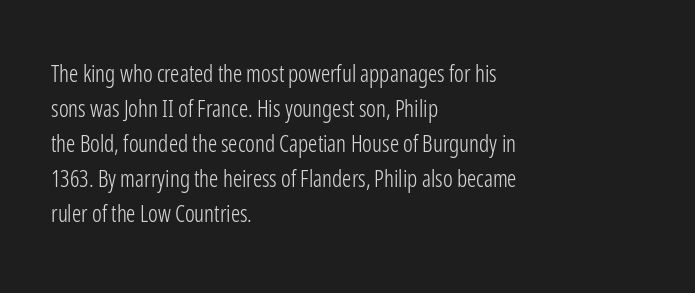
Q: Is the text bold? A: No.
Q: Is the text italic (slanted)? A: No, it is upright.
Q: Is the text underlined? A: No.
Q: How is the paragraph aligned? A: Left-aligned.
Q: Is the spacing between letters normal or unusually wide? A: Normal.
Q: Is the spacing between lines tight, normal or loose? A: Normal.
